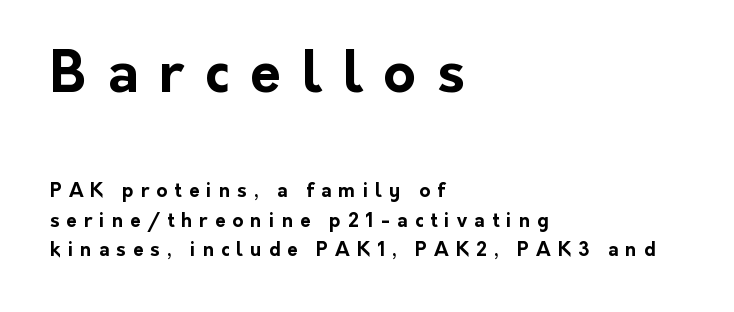
{"serif": "no", "italic": "no", "bold": "yes", "weight": "bold", "width": "normal", "stroke_contrast": "low", "x_height": "medium", "monospaced": "no", "underline": "no", "align": "left", "line_spacing": "normal", "line_spacing_ratio": 1.56, "letter_spacing": "wide", "letter_spacing_em": 0.37, "larger_block": "first", "size_ratio": 2.95, "glyph_px": 56}
